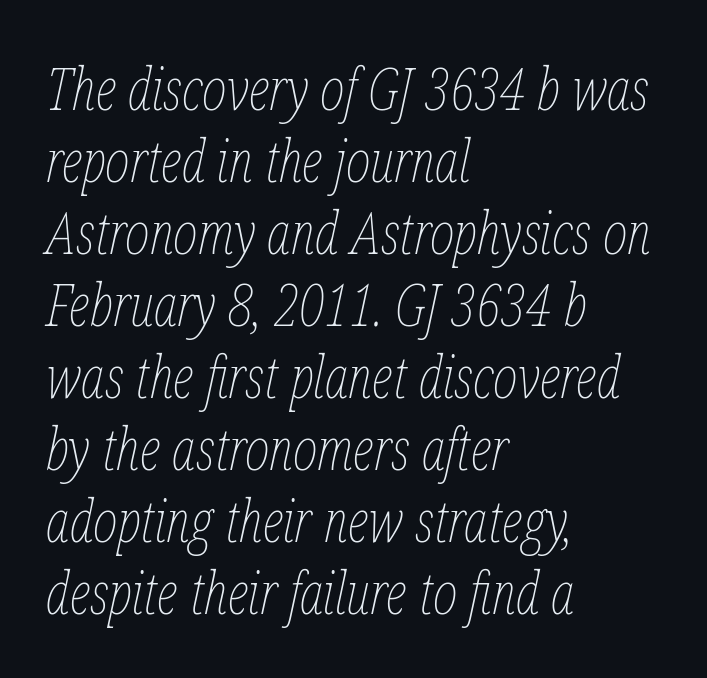
The image shows 59 px thin, condensed type, italic (leaning right); set left-aligned, line spacing 1.22x, normal letter spacing, not underlined; low stroke contrast and a medium x-height.
